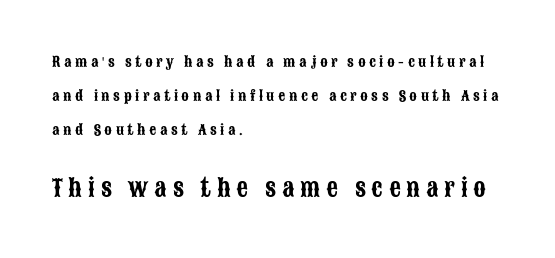
The image shows 23 px text type, upright; set left-aligned, loose line spacing (2.42x), unusually wide letter spacing (+0.25 em), not underlined; the second (bottom) block is 1.64x larger.
